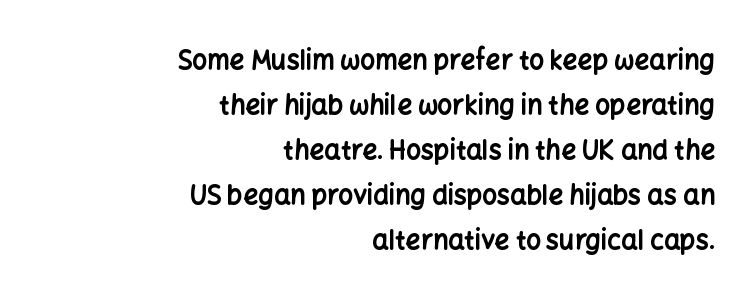
The image shows 26 px bold type, upright; set right-aligned, line spacing 1.73x, normal letter spacing, not underlined.
